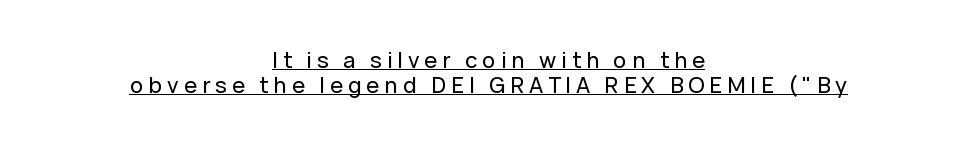
Q: Is the text italic (slanted)? A: No, it is upright.
Q: Is the text underlined? A: Yes.
Q: How is the paragraph aligned? A: Centered.
Q: Is the spacing between letters normal or unusually wide? A: Unusually wide.
Q: Is the spacing between lines tight, normal or loose? A: Tight.
